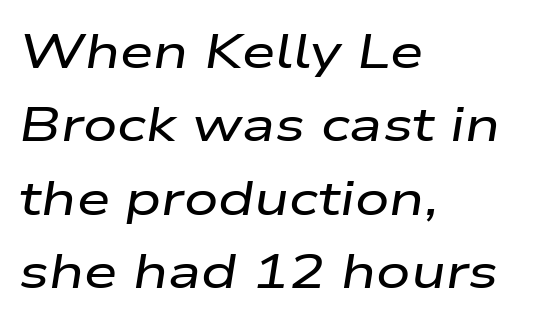
The typesetter chose a ragged-right arrangement here. There is no visible air inserted between adjacent glyphs. Varying glyph widths throughout — classic text-font behaviour. Glance below the letters and you will spot only blank space.
